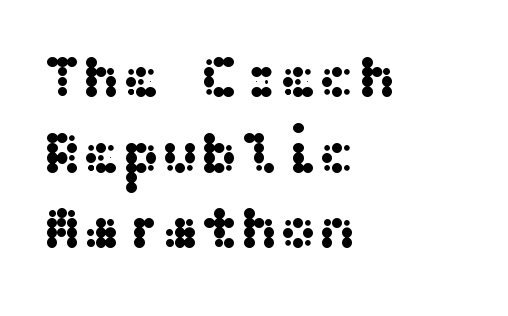
{"serif": "no", "italic": "no", "width": "wide", "stroke_contrast": "medium", "x_height": "medium", "underline": "no", "align": "left", "line_spacing": "normal", "line_spacing_ratio": 1.28, "letter_spacing": "normal", "letter_spacing_em": 0.0, "glyph_px": 59}
